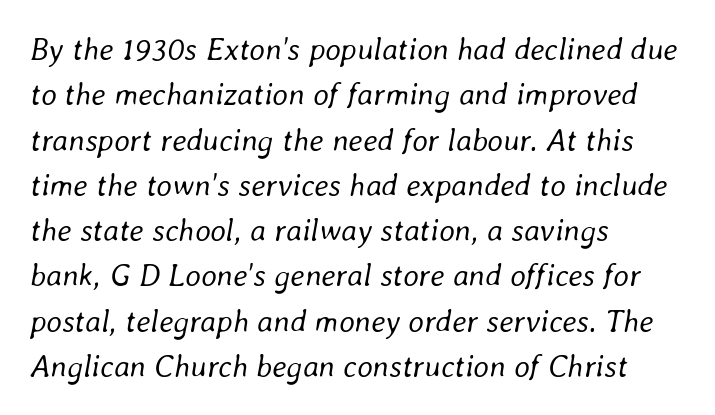
Lines of text with bare space underneath. You could not count columns in this text — the font is proportionally spaced. This is oblique type, the kind used for emphasis or titles. The type is set solid horizontally, with unmodified tracking. A normal amount of white space separates one row of letters from the next.
